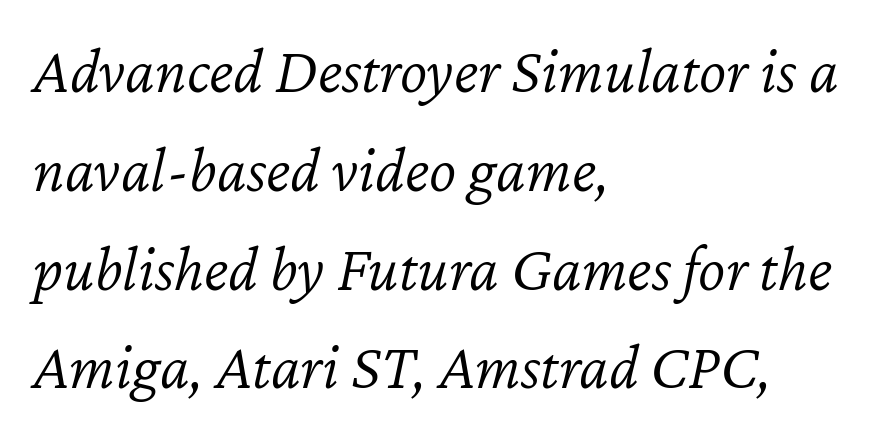
{"italic": "yes", "lean": "right", "slant_degrees": 12, "bold": "no", "weight": "light", "width": "normal", "stroke_contrast": "low", "x_height": "medium", "monospaced": "no", "underline": "no", "align": "left", "line_spacing": "normal", "line_spacing_ratio": 1.52, "letter_spacing": "normal", "letter_spacing_em": 0.0, "glyph_px": 65}
